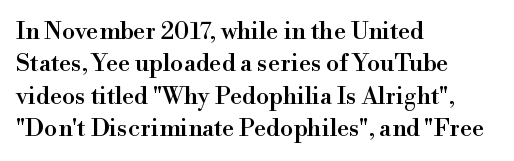
Glyph-to-glyph distance matches everyday printed text. Teacher's note: observe the even left margin — that is flush-left alignment. Type without underlining. This sample keeps an unexceptional amount of space between lines. This is roman type, the default non-slanted kind.
